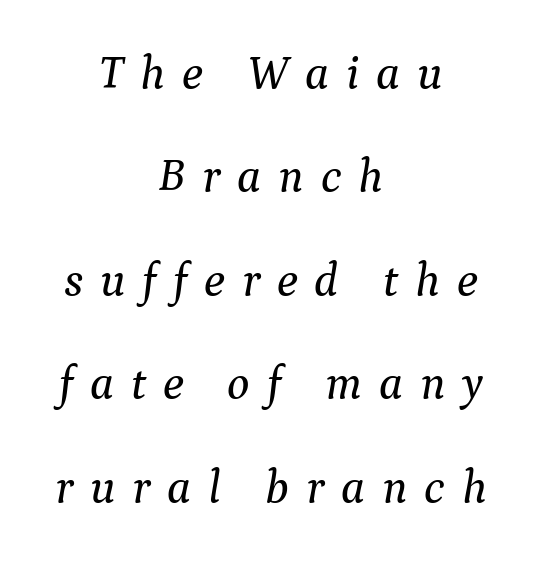
{"serif": "yes", "italic": "yes", "lean": "right", "slant_degrees": 9, "width": "normal", "stroke_contrast": "medium", "x_height": "medium", "monospaced": "no", "underline": "no", "align": "center", "line_spacing": "loose", "line_spacing_ratio": 2.2, "letter_spacing": "wide", "letter_spacing_em": 0.36, "glyph_px": 47}
